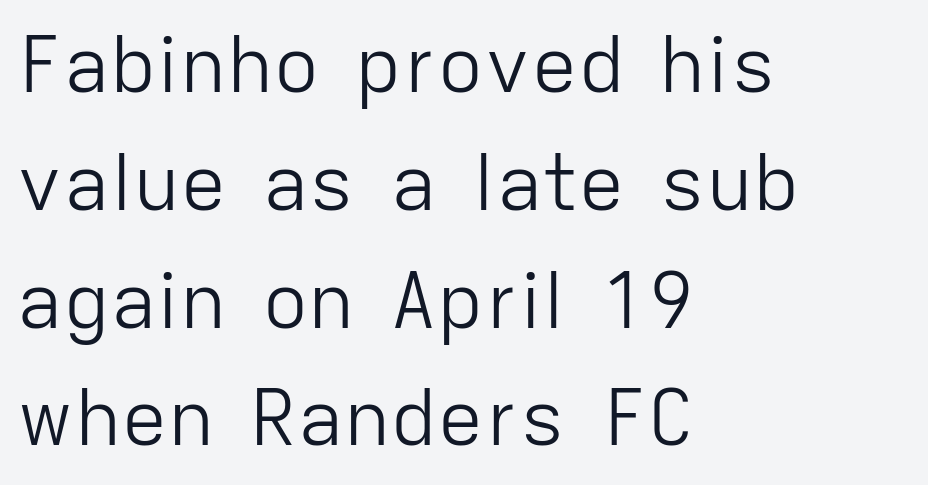
The text block is weighted toward the left margin, trailing off unevenly rightward. Look at the bottom of the vertical strokes: they stop flat, with no serifs. Looks like regular typesetting: each glyph gets only the width it needs. Quick note: interline space is typical. Unbolded letterforms with no extra heft. Anything drawn beneath the words? Only blank space.
